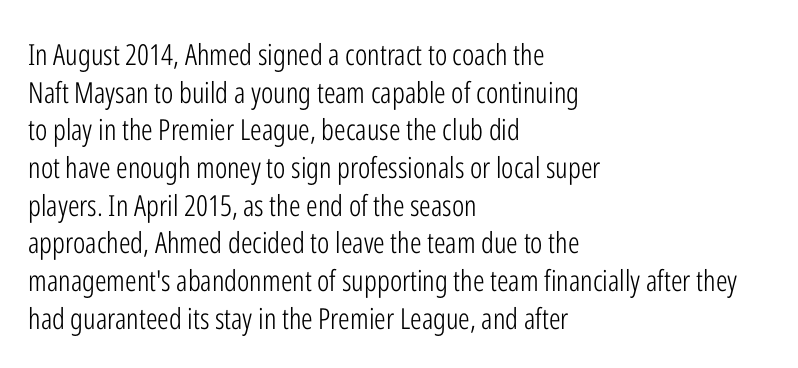
{"serif": "no", "italic": "no", "bold": "no", "weight": "light", "width": "condensed", "stroke_contrast": "low", "x_height": "medium", "monospaced": "no", "underline": "no", "align": "left", "line_spacing": "normal", "line_spacing_ratio": 1.3, "letter_spacing": "normal", "letter_spacing_em": 0.0, "glyph_px": 29}
